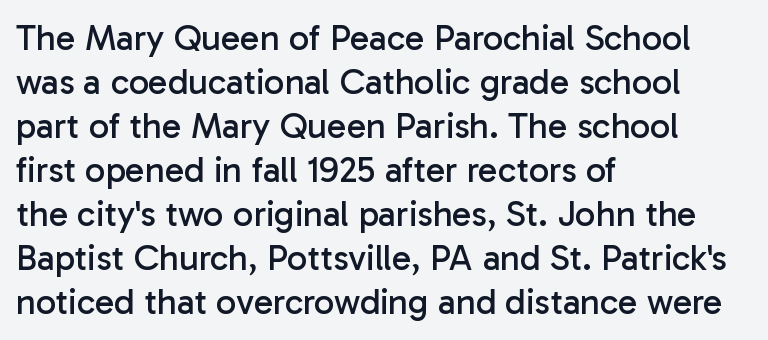
Any mark beneath the type? The region is blank. Characters remain perfectly vertical along every line. Each letter keeps its own natural width here, so spacing adapts to shape. The letterforms sit at book weight or below. Notice how the passage keeps a crisp vertical edge on the left only. The face used here is rendered with its standard letterfit.
